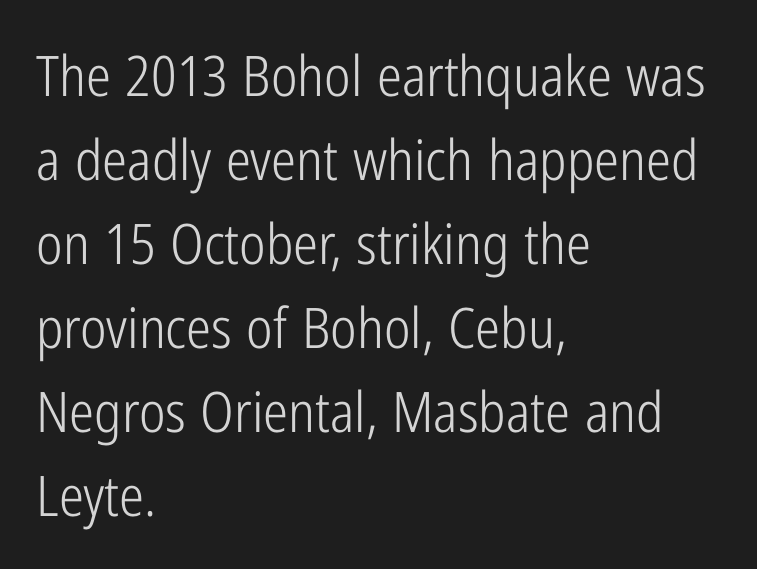
The block of text has a typical density, with ordinary space between rows. Descenders hang freely into open space. Notice how the passage keeps a crisp vertical edge on the left only. No extra tracking has been applied to these lines.
